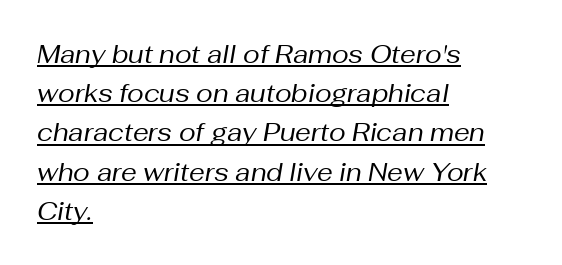
The image shows 25 px text type, italic (leaning right); set left-aligned, normal line spacing (1.57x), normal letter spacing, underlined.
